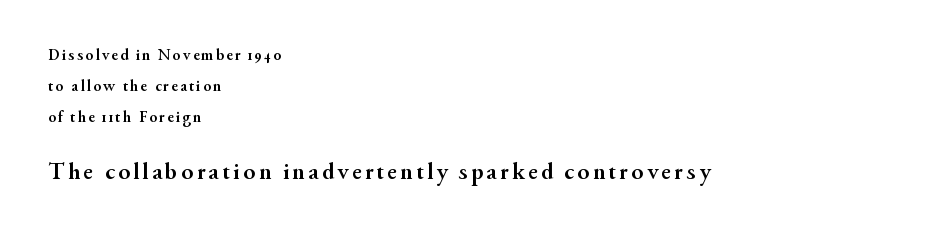
Q: Is the text bold? A: Yes.
Q: Is the text italic (slanted)? A: No, it is upright.
Q: Is the text underlined? A: No.
Q: How is the paragraph aligned? A: Left-aligned.
Q: Is the spacing between lines tight, normal or loose? A: Loose.
Q: Which block of text is set in a larger size, the first (top) or the second (bottom)? A: The second (bottom) one.
